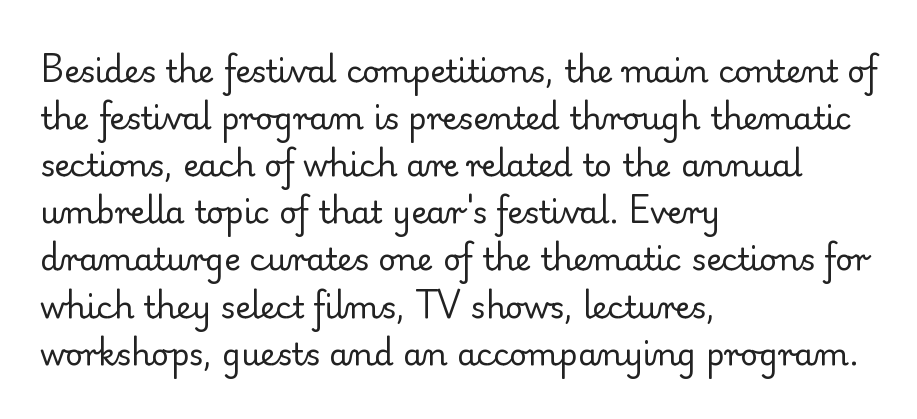
The image shows 31 px regular-weight serif type, upright; set left-aligned, normal line spacing (1.52x), normal letter spacing, not underlined; low stroke contrast and a small x-height.
